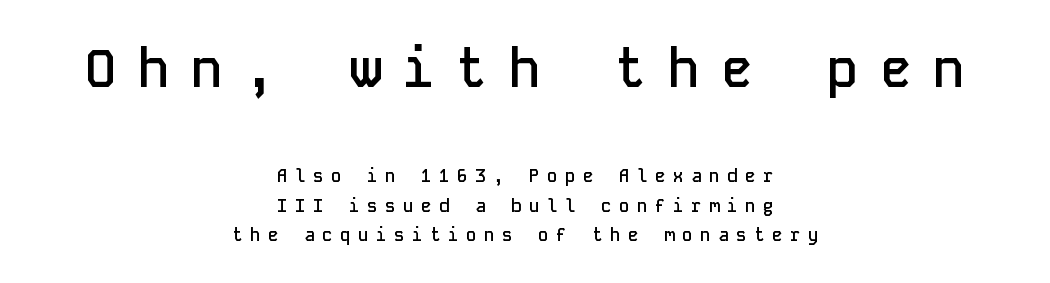
Q: Is the text bold? A: Semi-bold.
Q: Is the text italic (slanted)? A: No, it is upright.
Q: Is the typeface a serif or a sans-serif typeface? A: Sans-serif.
Q: Is the text underlined? A: No.
Q: How is the paragraph aligned? A: Centered.
Q: Is the spacing between letters normal or unusually wide? A: Unusually wide.
Q: Is the spacing between lines tight, normal or loose? A: Normal.
Q: Which block of text is set in a larger size, the first (top) or the second (bottom)? A: The first (top) one.
Q: Width (condensed, normal, or wide)? A: Normal.
Q: Stroke contrast? A: Low.
Q: x-height? A: Medium.
Q: Monospaced? A: Yes.
